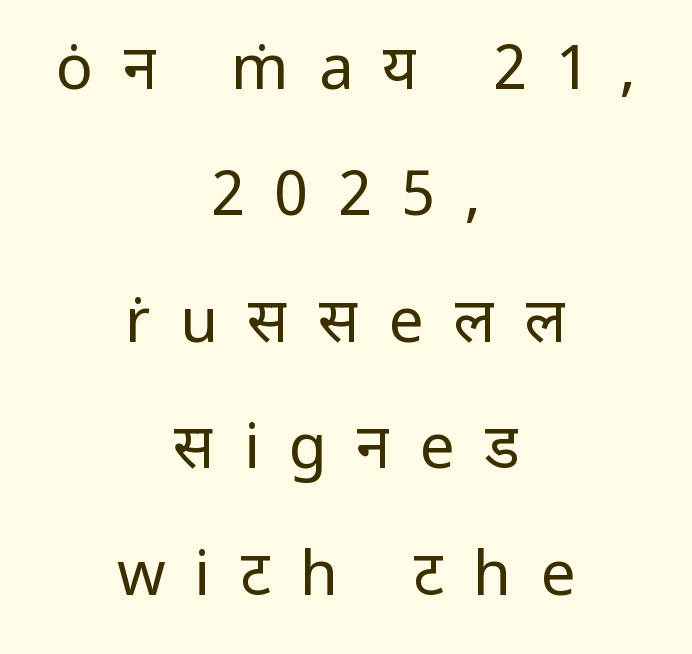
No feet cap the strokes, marking this as sans-serif type. The lettering stays uniformly vertical, giving the passage a roman look. The glyphs are unaccompanied by any horizontal stroke below them. The strokes carry an ordinary text weight at most. Reading down the block, each line starts at a different indent, mirrored at its end. A typesetter would call this heavily tracked-out type.
